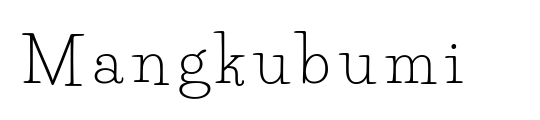
The image shows 63 px light serif type, upright; set not underlined; low stroke contrast and a small x-height.
